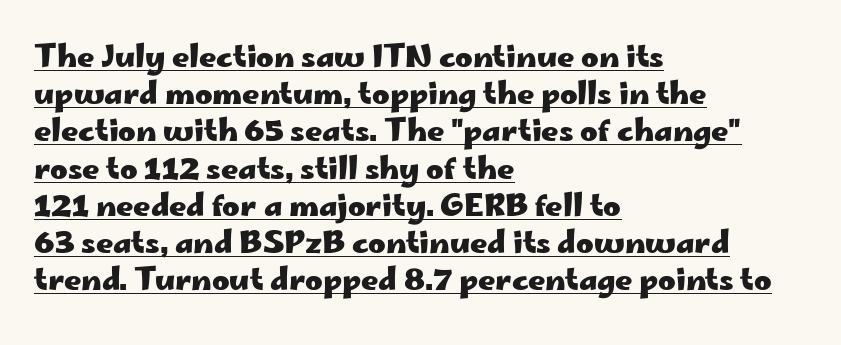
{"serif": "no", "italic": "no", "bold": "yes", "weight": "heavy", "width": "wide", "stroke_contrast": "low", "x_height": "small", "monospaced": "no", "underline": "yes", "align": "left", "line_spacing_ratio": 1.24, "letter_spacing": "normal", "letter_spacing_em": 0.0, "glyph_px": 30}
